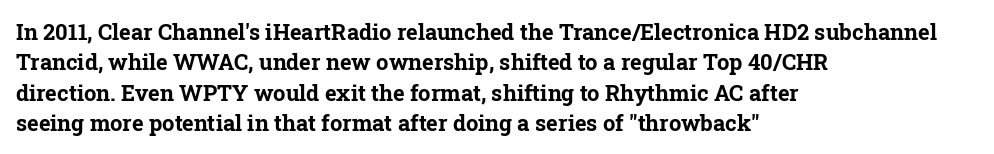
The image shows 22 px bold type, upright; set left-aligned, normal line spacing (1.38x), normal letter spacing, not underlined.
